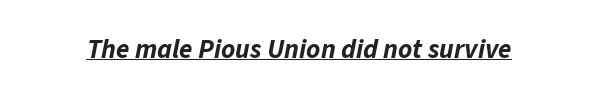
The image shows 27 px bold type, italic (leaning right); set normal letter spacing, underlined.
